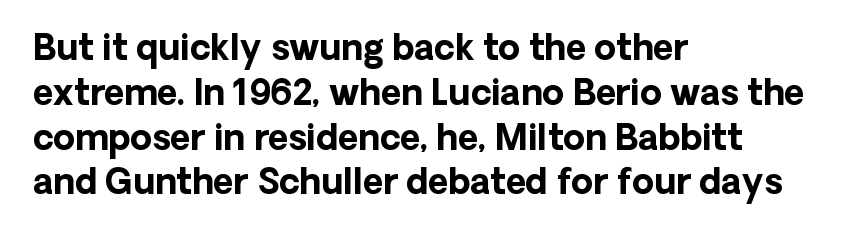
Caption: standard tracking, unaltered. Leading matches the norm, producing a regular column. Examine the stroke ends and you'll find no serifs. Notice how the passage keeps a crisp vertical edge on the left only. The glyphs are unaccompanied by any horizontal stroke below them. Notice how the stems are strictly vertical — no italics here.
